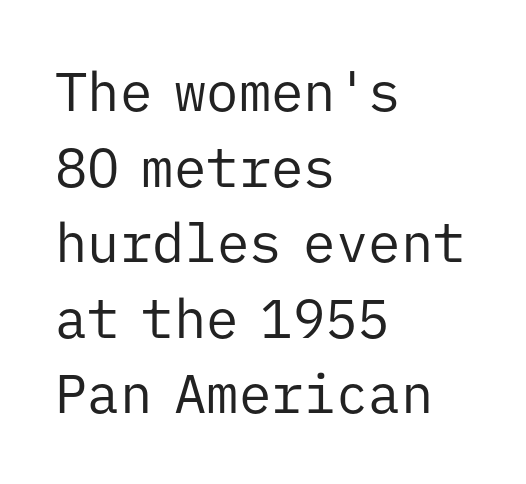
{"serif": "no", "italic": "no", "bold": "no", "weight": "regular", "width": "normal", "stroke_contrast": "low", "x_height": "medium", "monospaced": "yes", "underline": "no", "align": "left", "line_spacing": "normal", "line_spacing_ratio": 1.4, "letter_spacing": "normal", "letter_spacing_em": 0.0, "glyph_px": 54}
